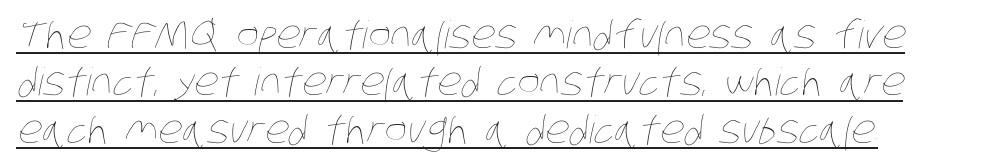
{"bold": "no", "weight": "thin", "width": "condensed", "stroke_contrast": "low", "x_height": "large", "monospaced": "no", "underline": "yes", "line_spacing": "normal", "line_spacing_ratio": 1.25, "letter_spacing": "normal", "letter_spacing_em": 0.0, "glyph_px": 38}
